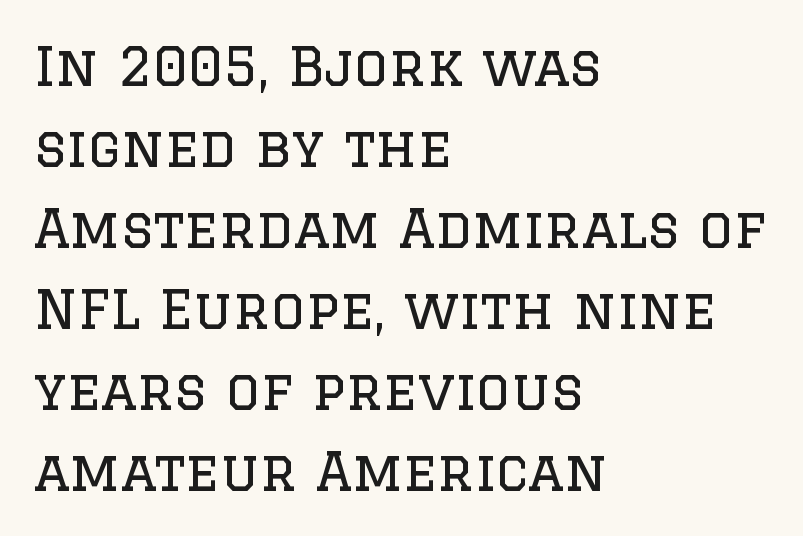
The image shows 54 px regular-weight serif type, upright; set left-aligned, normal line spacing (1.5x), normal letter spacing, not underlined; low stroke contrast and a large x-height.
